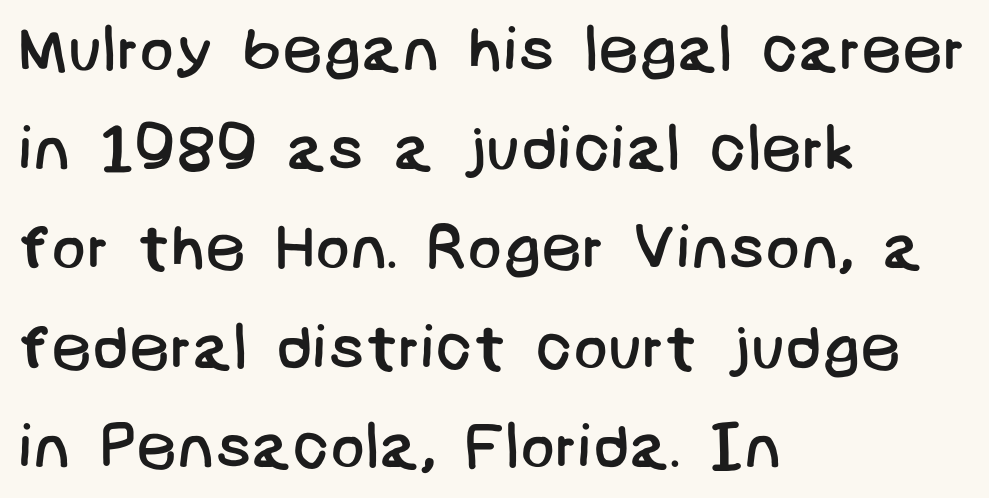
The image shows 64 px regular-weight sans-serif type; set left-aligned, normal line spacing (1.55x), normal letter spacing, not underlined; low stroke contrast and a large x-height.
